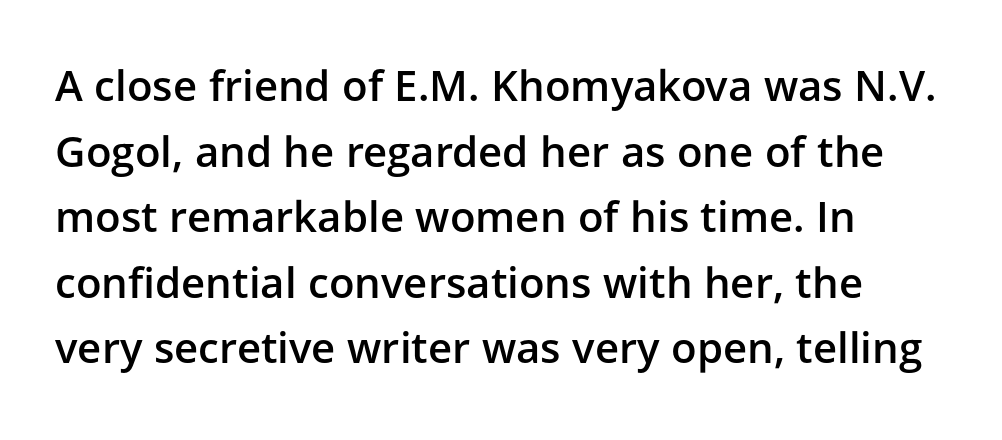
The image shows 42 px semibold sans-serif type, upright; set left-aligned, normal line spacing (1.56x), normal letter spacing, not underlined; low stroke contrast and a medium x-height.
